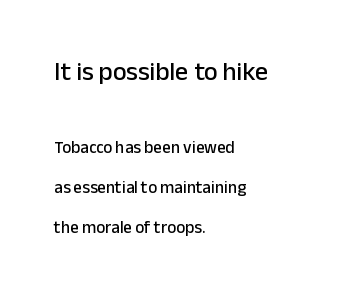
Q: Is the text italic (slanted)? A: No, it is upright.
Q: Is the text underlined? A: No.
Q: How is the paragraph aligned? A: Left-aligned.
Q: Is the spacing between letters normal or unusually wide? A: Normal.
Q: Is the spacing between lines tight, normal or loose? A: Loose.
Q: Which block of text is set in a larger size, the first (top) or the second (bottom)? A: The first (top) one.
